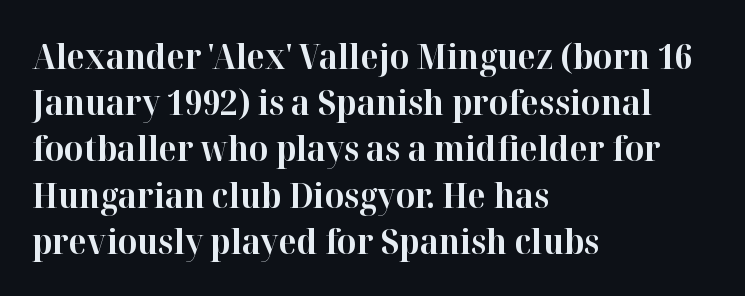
The image shows 34 px bold serif type, upright; set left-aligned, normal line spacing (1.36x), normal letter spacing, not underlined; high stroke contrast and a medium x-height.
